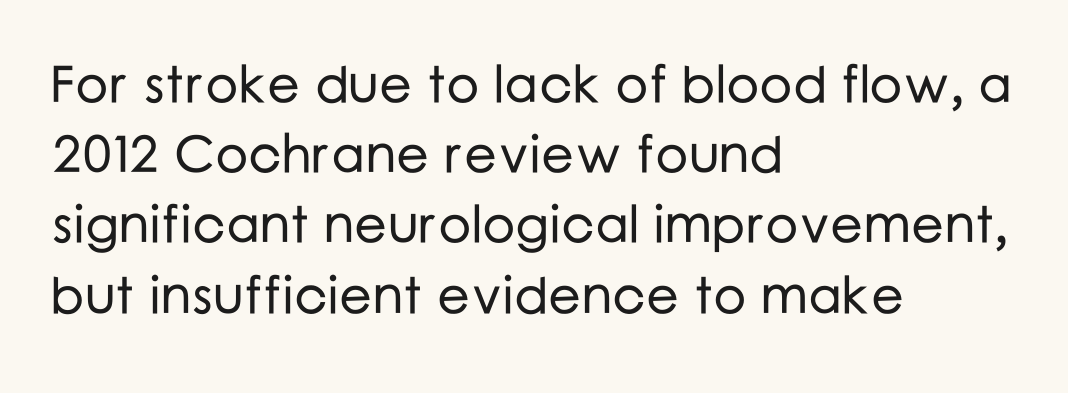
This sample has the flowing, uneven cadence of proportional lettering. Serifs: no, the terminals of the letterforms are clean. One-word summary of the alignment: left. Rule under the text: the space is simply empty. Ascenders rise straight up at ninety degrees.
